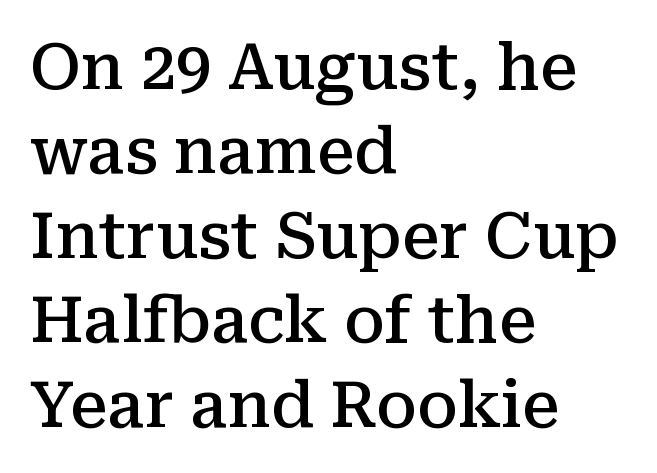
The image shows 63 px semibold serif type, upright; set left-aligned, normal line spacing (1.34x), normal letter spacing, not underlined; medium stroke contrast and a medium x-height.
